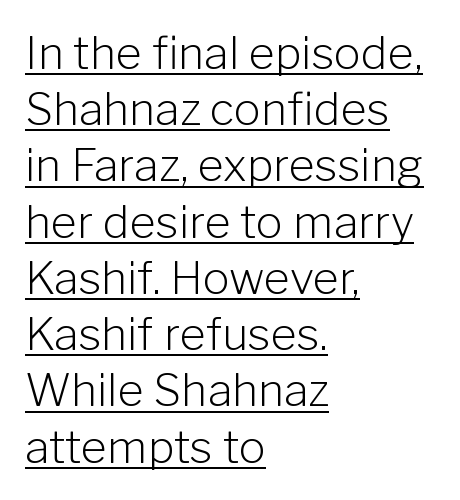
Q: Is the text bold? A: No.
Q: Is the text italic (slanted)? A: No, it is upright.
Q: Is the typeface a serif or a sans-serif typeface? A: Sans-serif.
Q: Is the text underlined? A: Yes.
Q: How is the paragraph aligned? A: Left-aligned.
Q: Is the spacing between letters normal or unusually wide? A: Normal.
Q: Is the spacing between lines tight, normal or loose? A: Normal.
Q: Width (condensed, normal, or wide)? A: Normal.
Q: Stroke contrast? A: Low.
Q: x-height? A: Medium.
Q: Monospaced? A: No.
